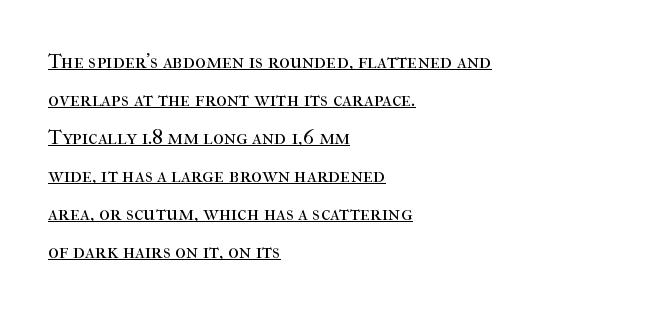
Typeset ragged right — the left edge is the straight one. Caption: face not bold, strokes unweighted. The letters stand upright; this is a roman face. Each line of the rendering has a horizontal stroke beneath the glyphs.
